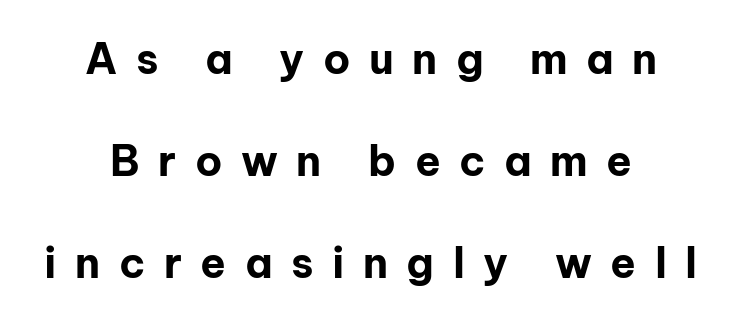
{"serif": "no", "italic": "no", "bold": "yes", "weight": "bold", "width": "normal", "stroke_contrast": "low", "x_height": "medium", "monospaced": "no", "underline": "no", "align": "center", "line_spacing": "loose", "line_spacing_ratio": 2.43, "letter_spacing": "wide", "letter_spacing_em": 0.44, "glyph_px": 42}
